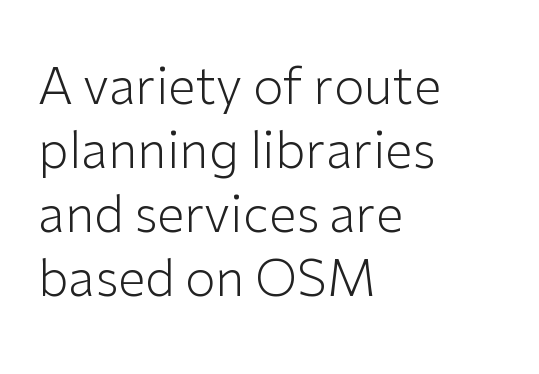
Q: Is the text bold? A: No.
Q: Is the text italic (slanted)? A: No, it is upright.
Q: Is the typeface a serif or a sans-serif typeface? A: Sans-serif.
Q: Is the text underlined? A: No.
Q: How is the paragraph aligned? A: Left-aligned.
Q: Is the spacing between letters normal or unusually wide? A: Normal.
Q: Is the spacing between lines tight, normal or loose? A: Normal.
Q: Width (condensed, normal, or wide)? A: Normal.
Q: Stroke contrast? A: Low.
Q: x-height? A: Medium.
Q: Monospaced? A: No.
